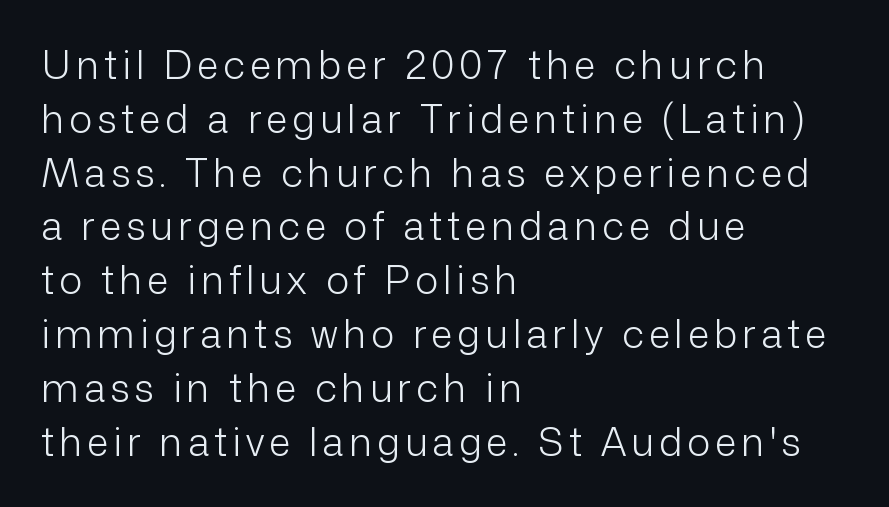
{"serif": "no", "italic": "no", "bold": "no", "weight": "light", "width": "normal", "stroke_contrast": "low", "x_height": "medium", "monospaced": "no", "underline": "no", "align": "left", "line_spacing": "normal", "line_spacing_ratio": 1.38, "glyph_px": 39}
